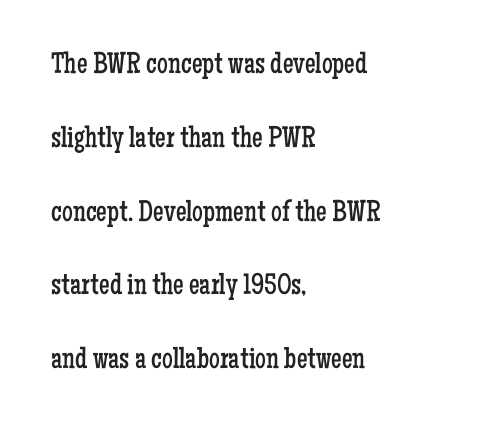
The image shows 30 px regular-weight, condensed serif type, upright; set left-aligned, loose line spacing (2.46x), normal letter spacing, not underlined; low stroke contrast and a medium x-height.
